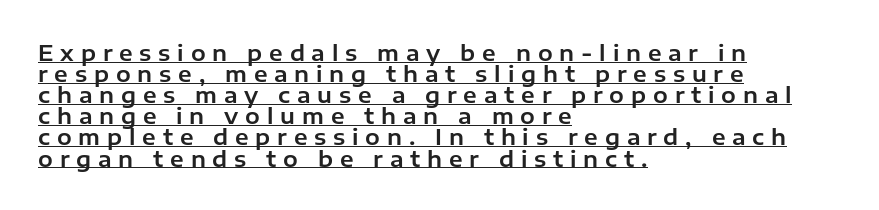
Q: Is the text italic (slanted)? A: No, it is upright.
Q: Is the text underlined? A: Yes.
Q: How is the paragraph aligned? A: Left-aligned.
Q: Is the spacing between letters normal or unusually wide? A: Unusually wide.
Q: Is the spacing between lines tight, normal or loose? A: Tight.
